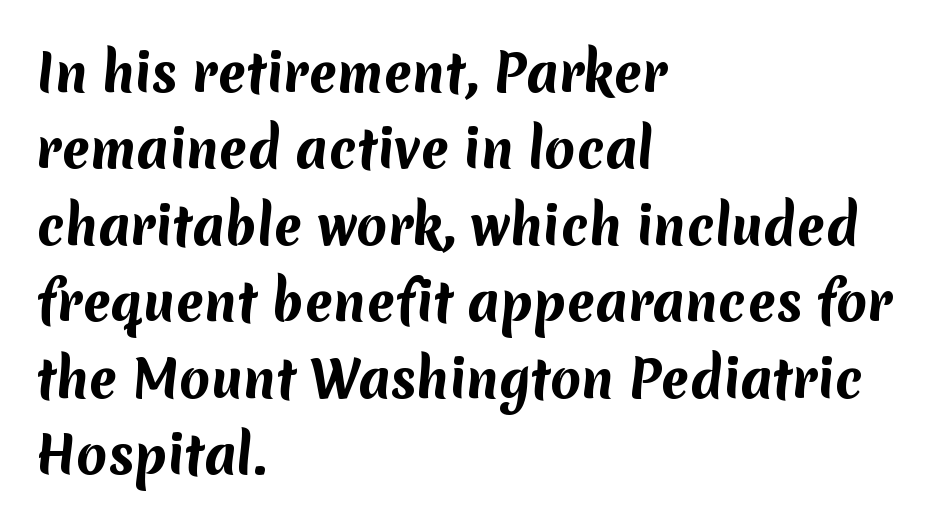
Proportional: the letters do not fall into vertical columns. The vertical gap from one line to the next is medium. Anything drawn beneath the words? Only blank space. The tracking reads as untouched default to a designer's eye. The letters carry no serifs — their stems end cleanly without finishing strokes. Horizontal alignment here is leftward, the default for most running prose.
